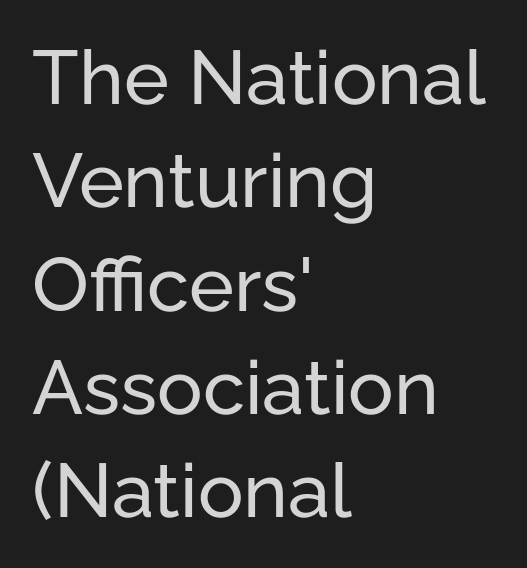
Q: Is the text italic (slanted)? A: No, it is upright.
Q: Is the typeface a serif or a sans-serif typeface? A: Sans-serif.
Q: Is the text underlined? A: No.
Q: How is the paragraph aligned? A: Left-aligned.
Q: Is the spacing between letters normal or unusually wide? A: Normal.
Q: Is the spacing between lines tight, normal or loose? A: Normal.
Q: Width (condensed, normal, or wide)? A: Normal.
Q: Stroke contrast? A: Low.
Q: x-height? A: Medium.
Q: Monospaced? A: No.
